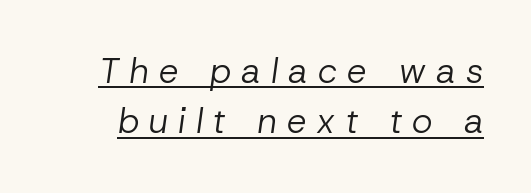
{"italic": "yes", "lean": "right", "slant_degrees": 8, "bold": "no", "weight": "regular", "width": "normal", "stroke_contrast": "low", "x_height": "medium", "monospaced": "no", "underline": "yes", "line_spacing": "normal", "line_spacing_ratio": 1.44, "letter_spacing": "wide", "letter_spacing_em": 0.29, "glyph_px": 35}
